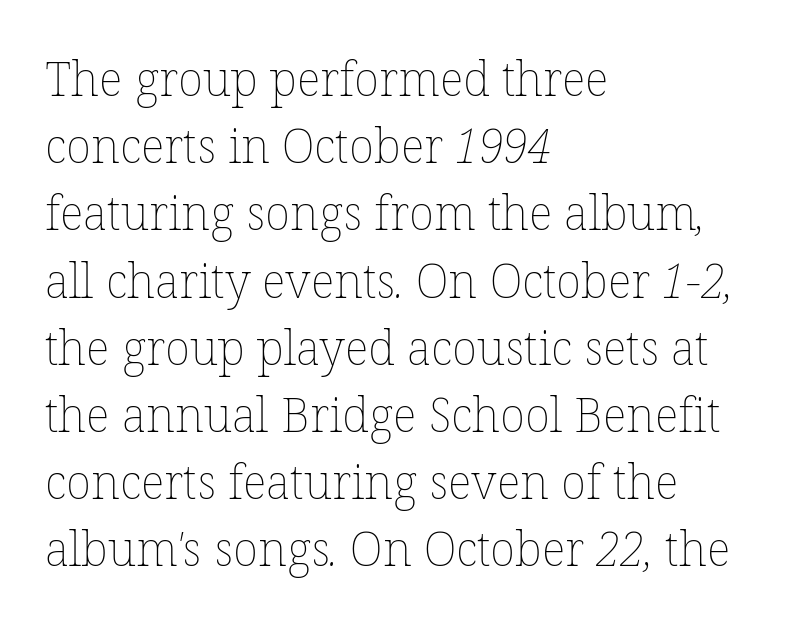
Q: Is the text bold? A: No.
Q: Is the text underlined? A: No.
Q: How is the paragraph aligned? A: Left-aligned.
Q: Is the spacing between letters normal or unusually wide? A: Normal.
Q: Is the spacing between lines tight, normal or loose? A: Normal.
Q: Width (condensed, normal, or wide)? A: Normal.
Q: Stroke contrast? A: Low.
Q: x-height? A: Medium.
Q: Monospaced? A: No.
